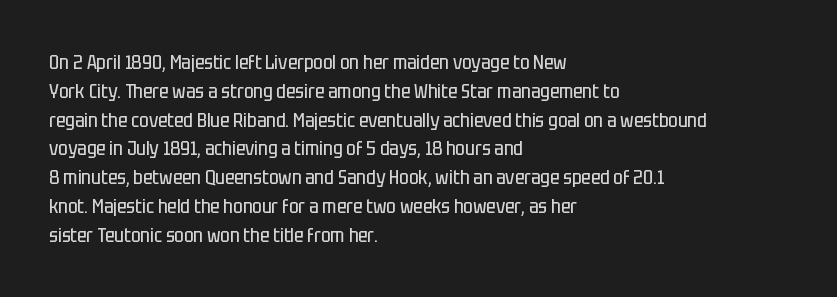
{"italic": "no", "bold": "no", "underline": "no", "align": "left", "line_spacing": "normal", "line_spacing_ratio": 1.44, "letter_spacing": "normal", "letter_spacing_em": 0.0, "glyph_px": 20}
